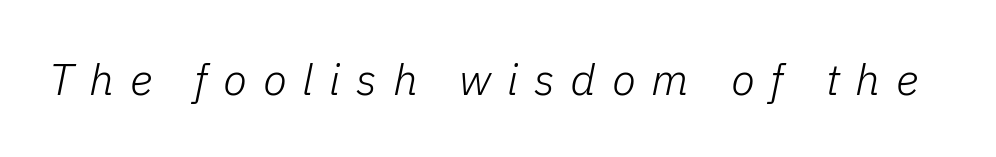
{"italic": "yes", "lean": "right", "slant_degrees": 11, "bold": "no", "weight": "light", "width": "normal", "stroke_contrast": "low", "x_height": "medium", "monospaced": "no", "underline": "no", "letter_spacing": "wide", "letter_spacing_em": 0.36, "glyph_px": 44}
